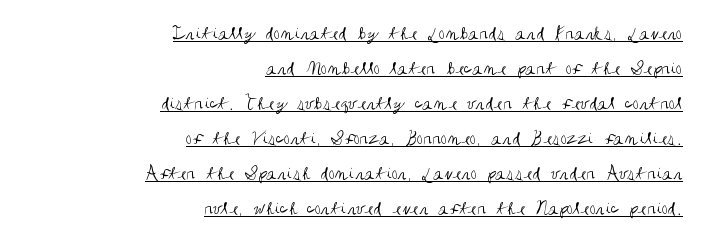
The image shows 20 px text type; set right-aligned, line spacing 1.75x, normal letter spacing, underlined.
